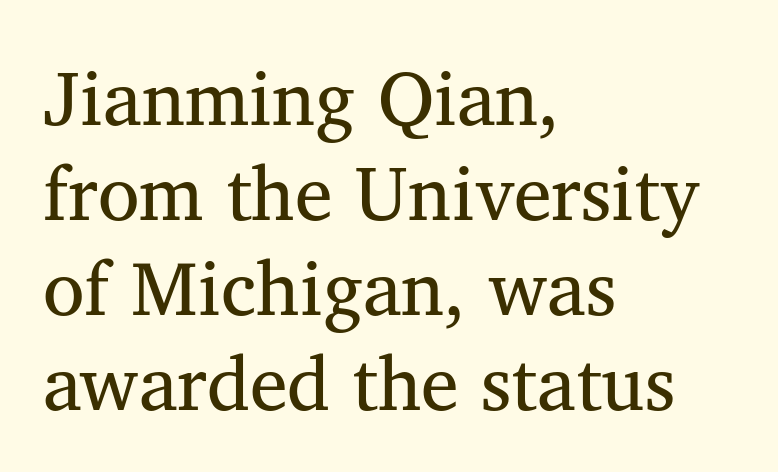
Q: Is the text bold? A: No.
Q: Is the text italic (slanted)? A: No, it is upright.
Q: Is the typeface a serif or a sans-serif typeface? A: Serif.
Q: Is the text underlined? A: No.
Q: How is the paragraph aligned? A: Left-aligned.
Q: Is the spacing between letters normal or unusually wide? A: Normal.
Q: Is the spacing between lines tight, normal or loose? A: Normal.
Q: Width (condensed, normal, or wide)? A: Normal.
Q: Stroke contrast? A: Medium.
Q: x-height? A: Medium.
Q: Monospaced? A: No.
